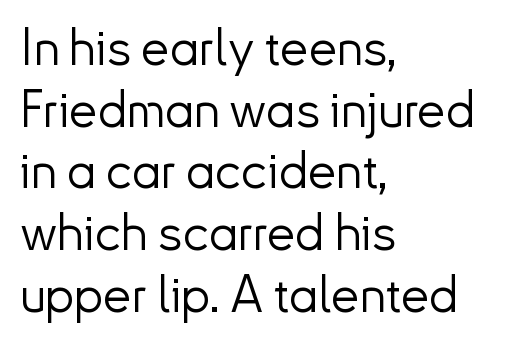
{"serif": "no", "italic": "no", "bold": "no", "weight": "light", "width": "normal", "stroke_contrast": "low", "x_height": "small", "monospaced": "no", "underline": "no", "align": "left", "line_spacing_ratio": 1.21, "letter_spacing": "normal", "letter_spacing_em": 0.0, "glyph_px": 51}
